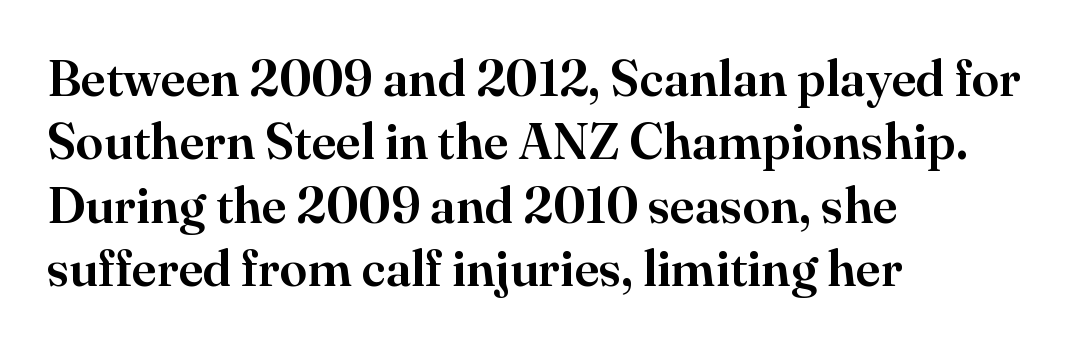
{"serif": "yes", "italic": "no", "width": "normal", "stroke_contrast": "high", "x_height": "small", "monospaced": "no", "underline": "no", "align": "left", "line_spacing": "normal", "line_spacing_ratio": 1.27, "letter_spacing": "normal", "letter_spacing_em": 0.0, "glyph_px": 50}
